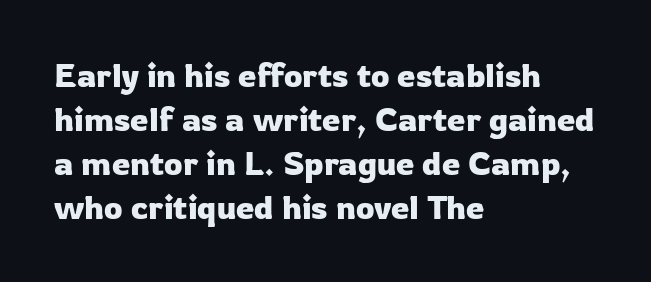
Q: Is the text italic (slanted)? A: No, it is upright.
Q: Is the typeface a serif or a sans-serif typeface? A: Sans-serif.
Q: Is the text underlined? A: No.
Q: How is the paragraph aligned? A: Left-aligned.
Q: Is the spacing between letters normal or unusually wide? A: Normal.
Q: Is the spacing between lines tight, normal or loose? A: Normal.
Q: Width (condensed, normal, or wide)? A: Normal.
Q: Stroke contrast? A: Low.
Q: x-height? A: Medium.
Q: Monospaced? A: No.
